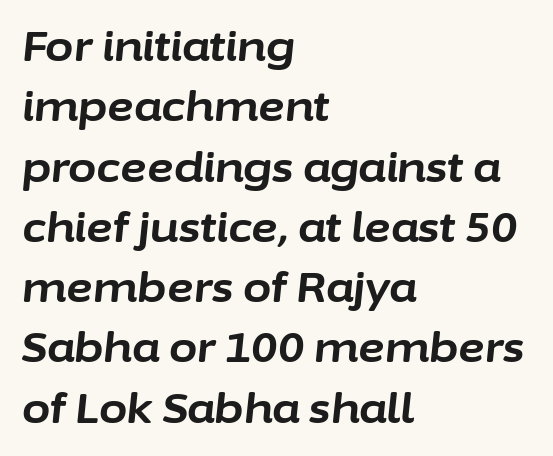
{"italic": "yes", "lean": "right", "slant_degrees": 6, "bold": "yes", "weight": "bold", "width": "normal", "stroke_contrast": "low", "x_height": "medium", "monospaced": "no", "underline": "no", "align": "left", "line_spacing": "normal", "line_spacing_ratio": 1.47, "letter_spacing": "normal", "letter_spacing_em": 0.0, "glyph_px": 41}
